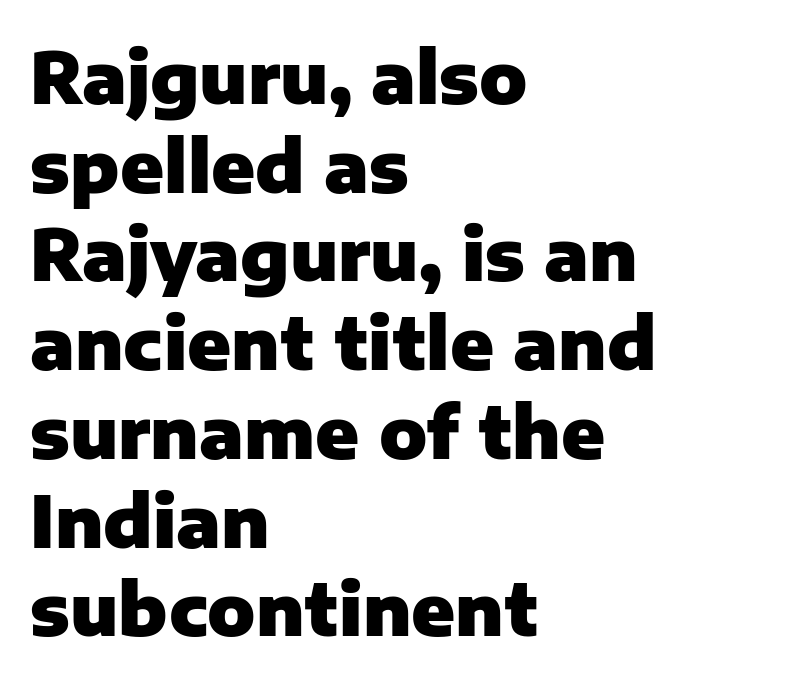
Q: Is the text bold? A: Yes.
Q: Is the text italic (slanted)? A: No, it is upright.
Q: Is the typeface a serif or a sans-serif typeface? A: Sans-serif.
Q: Is the text underlined? A: No.
Q: How is the paragraph aligned? A: Left-aligned.
Q: Is the spacing between letters normal or unusually wide? A: Normal.
Q: Is the spacing between lines tight, normal or loose? A: Normal.
Q: Width (condensed, normal, or wide)? A: Normal.
Q: Stroke contrast? A: Low.
Q: x-height? A: Medium.
Q: Monospaced? A: No.
